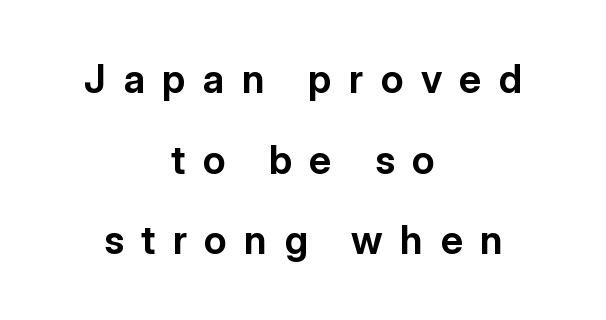
Q: Is the text bold? A: Yes.
Q: Is the text italic (slanted)? A: No, it is upright.
Q: Is the typeface a serif or a sans-serif typeface? A: Sans-serif.
Q: Is the text underlined? A: No.
Q: How is the paragraph aligned? A: Centered.
Q: Is the spacing between letters normal or unusually wide? A: Unusually wide.
Q: Is the spacing between lines tight, normal or loose? A: Loose.
Q: Width (condensed, normal, or wide)? A: Normal.
Q: Stroke contrast? A: Low.
Q: x-height? A: Medium.
Q: Monospaced? A: No.
